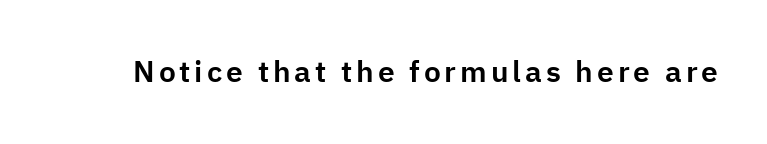
{"serif": "no", "italic": "no", "width": "normal", "stroke_contrast": "low", "x_height": "medium", "monospaced": "no", "underline": "no", "glyph_px": 30}
